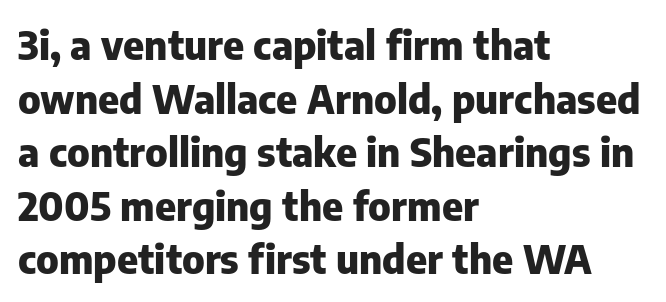
Notice how the stems are strictly vertical — no italics here. Leading matches the norm, producing a regular column. One-word summary of the alignment: left. Nothing unusual about the tracking: characters are spaced as the font intends. Proportional: the letters do not fall into vertical columns.
